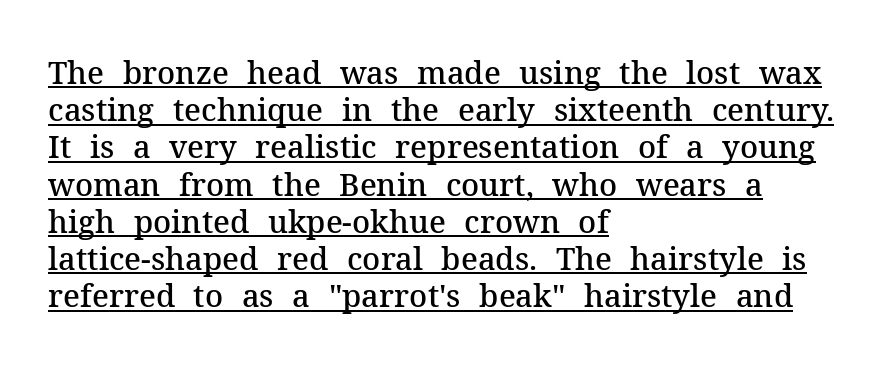
The image shows 31 px semibold serif type, upright; set left-aligned, line spacing 1.2x, normal letter spacing, underlined; medium stroke contrast and a medium x-height.
